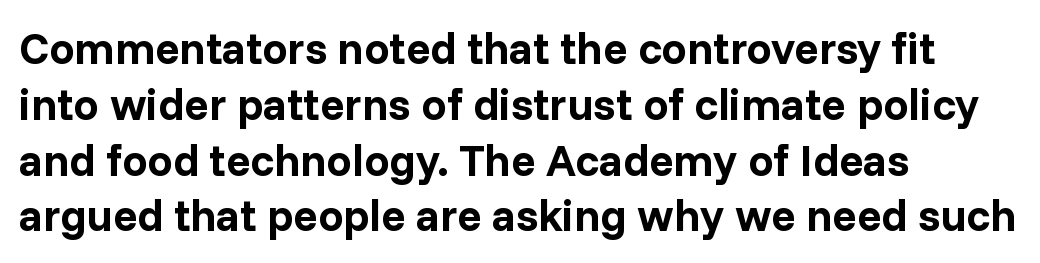
{"serif": "no", "italic": "no", "bold": "yes", "weight": "bold", "width": "normal", "stroke_contrast": "low", "x_height": "medium", "monospaced": "no", "underline": "no", "align": "left", "line_spacing_ratio": 1.24, "letter_spacing": "normal", "letter_spacing_em": 0.0, "glyph_px": 45}
